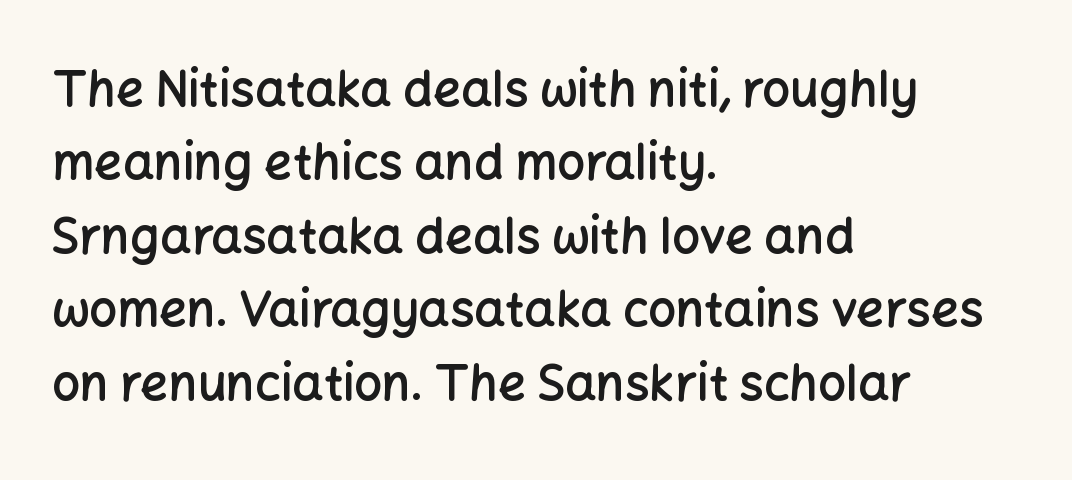
{"serif": "no", "italic": "no", "bold": "semi", "weight": "semibold", "width": "normal", "stroke_contrast": "low", "x_height": "medium", "monospaced": "no", "underline": "no", "align": "left", "line_spacing": "normal", "line_spacing_ratio": 1.5, "letter_spacing": "normal", "letter_spacing_em": 0.0, "glyph_px": 49}
